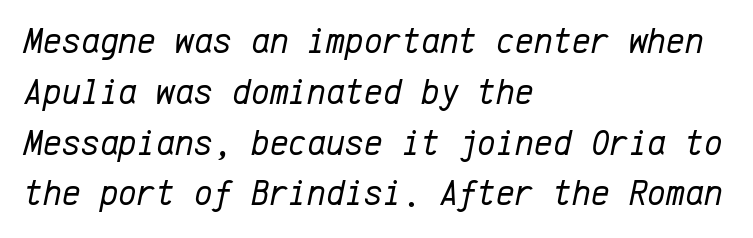
The image shows 36 px regular-weight type, italic (leaning right), monospaced; set left-aligned, normal line spacing (1.41x), normal letter spacing, not underlined; low stroke contrast and a medium x-height.
